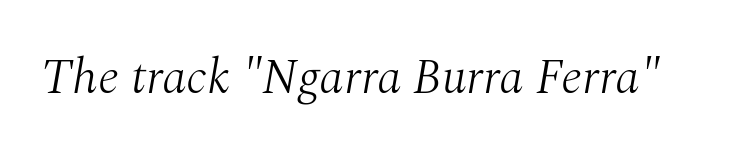
Q: Is the text bold? A: No.
Q: Is the text italic (slanted)? A: Yes, it leans right by about 10 degrees.
Q: Is the typeface a serif or a sans-serif typeface? A: Serif.
Q: Is the text underlined? A: No.
Q: Is the spacing between letters normal or unusually wide? A: Normal.
Q: Width (condensed, normal, or wide)? A: Normal.
Q: Stroke contrast? A: Medium.
Q: x-height? A: Medium.
Q: Monospaced? A: No.
